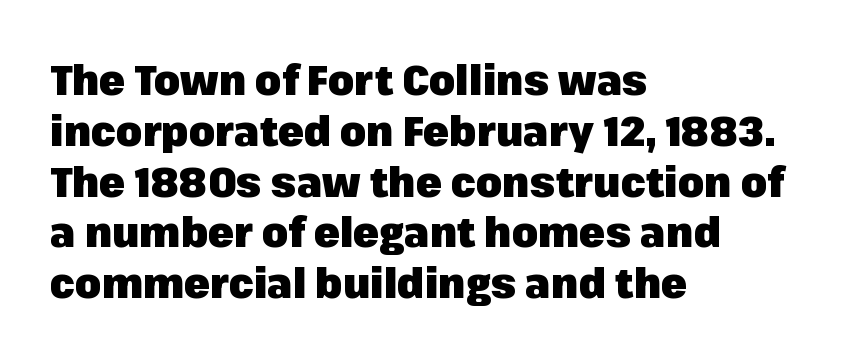
The image shows 42 px heavy sans-serif type, upright; set left-aligned, line spacing 1.21x, normal letter spacing, not underlined; low stroke contrast and a medium x-height.
